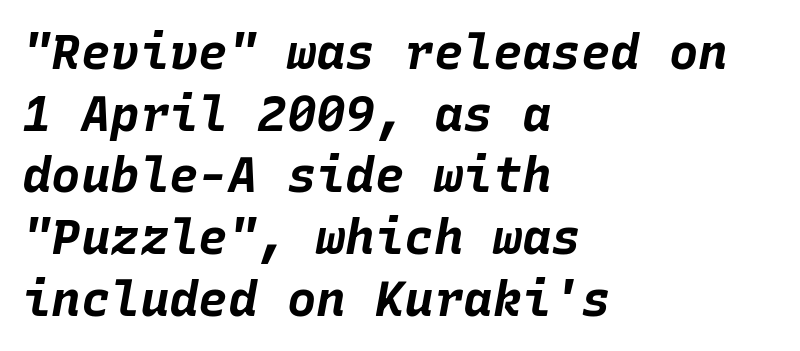
Q: Is the text bold? A: Yes.
Q: Is the text italic (slanted)? A: Yes, it leans right by about 10 degrees.
Q: Is the text underlined? A: No.
Q: How is the paragraph aligned? A: Left-aligned.
Q: Is the spacing between letters normal or unusually wide? A: Normal.
Q: Is the spacing between lines tight, normal or loose? A: Normal.
Q: Width (condensed, normal, or wide)? A: Normal.
Q: Stroke contrast? A: Low.
Q: x-height? A: Large.
Q: Monospaced? A: Yes.
